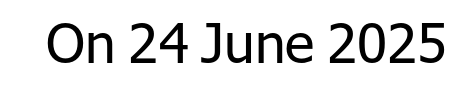
{"serif": "no", "italic": "no", "bold": "no", "weight": "regular", "width": "normal", "stroke_contrast": "low", "x_height": "medium", "monospaced": "no", "underline": "no", "letter_spacing": "normal", "letter_spacing_em": 0.0, "glyph_px": 55}
